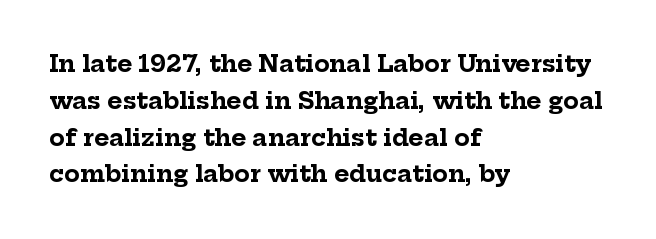
The image shows 23 px bold type, upright; set left-aligned, normal line spacing (1.6x), normal letter spacing, not underlined.
